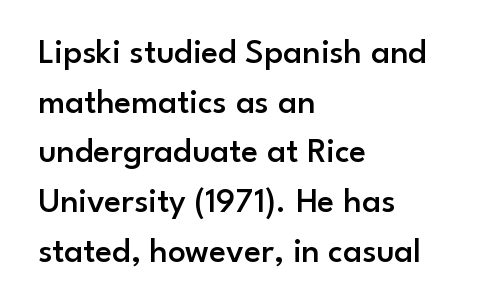
The image shows 35 px semibold sans-serif type, upright; set left-aligned, normal line spacing (1.42x), normal letter spacing, not underlined; low stroke contrast and a small x-height.
